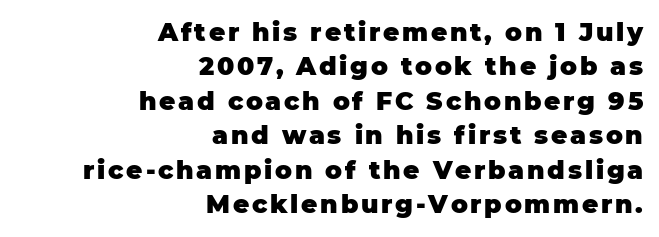
Notice how thick the strokes are: this is what a full bold looks like. Glance below the letters and you will spot only blank space. Ascenders rise straight up at ninety degrees. Casual observation: everything's shoved over to the right. Summary of vertical rhythm: regular, with standard interline spacing.
